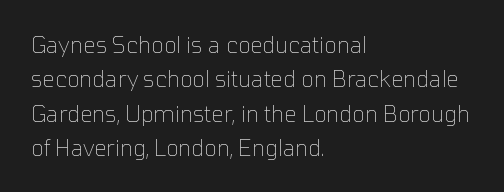
The specimen reads as upright at a glance. Is the stroke heavy? The answer is a plain regular-or-lighter. Clear beneath every line of the passage. Notice how descenders clear the ascenders below comfortably — that's standard leading.
